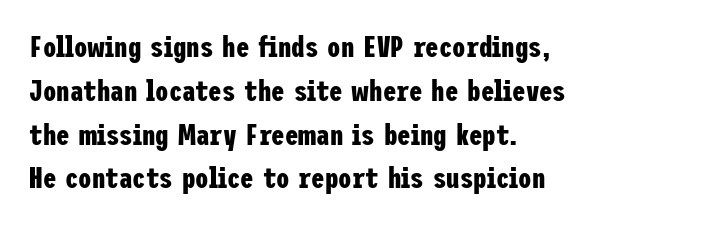
The image shows 30 px bold, condensed sans-serif type, upright; set left-aligned, normal line spacing (1.46x), normal letter spacing, not underlined; low stroke contrast and a medium x-height.
